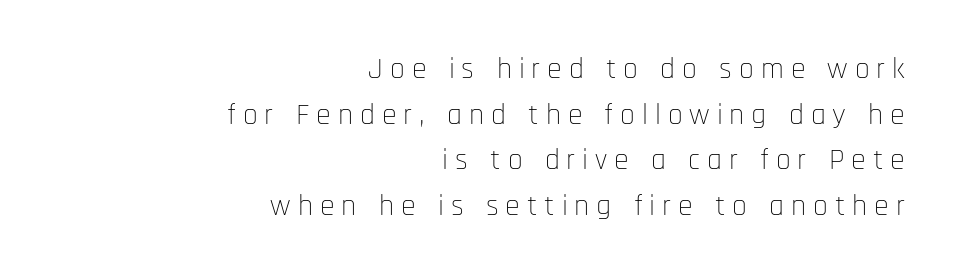
A student would call this right alignment; a typographer would say flush right, rag left. Stems here are at most as thick as an everyday book face. Looks like regular typesetting: each glyph gets only the width it needs. Just letters on the line, the space beneath them empty. Italic: no, the glyphs are upright roman. The characters display no serif detailing; their extremities are plain.
